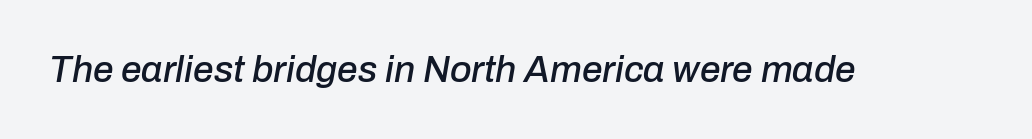
The image shows 37 px text type, italic (leaning right); set normal letter spacing, not underlined; low stroke contrast and a medium x-height.
